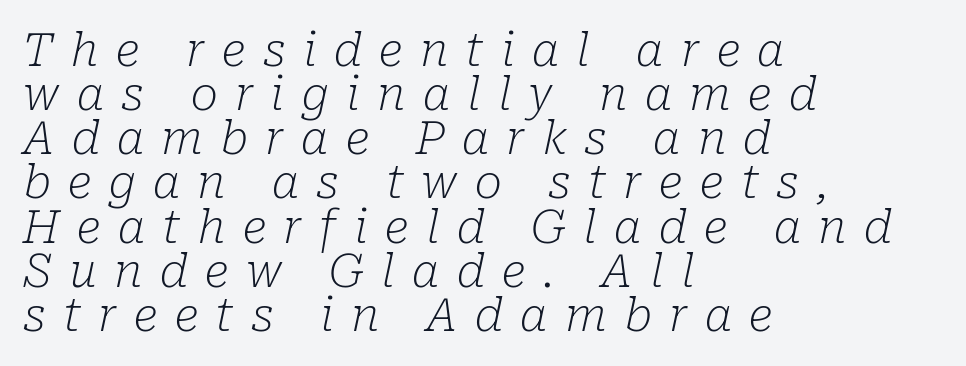
The image shows 46 px light serif type, italic (leaning right); set left-aligned, tight line spacing (0.96x), unusually wide letter spacing (+0.38 em), not underlined; low stroke contrast and a medium x-height.
